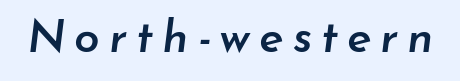
Q: Is the text bold? A: Semi-bold.
Q: Is the text italic (slanted)? A: Yes, it leans right by about 7 degrees.
Q: Is the text underlined? A: No.
Q: Width (condensed, normal, or wide)? A: Normal.
Q: Stroke contrast? A: Low.
Q: x-height? A: Small.
Q: Monospaced? A: No.
